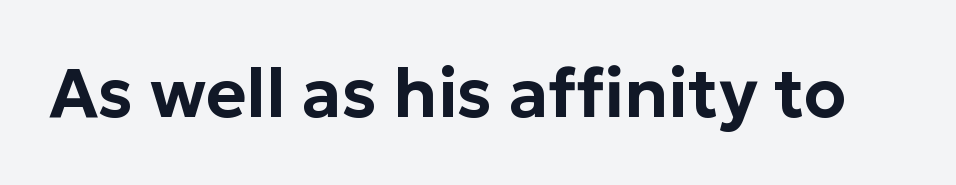
The image shows 69 px sans-serif type, upright; set normal letter spacing, not underlined; low stroke contrast and a medium x-height.
